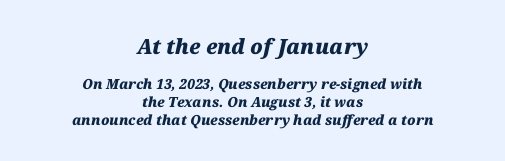
The image shows 21 px bold type, italic (leaning right); set centered, normal line spacing (1.26x), normal letter spacing, not underlined; the first (top) block is 1.5x larger.
